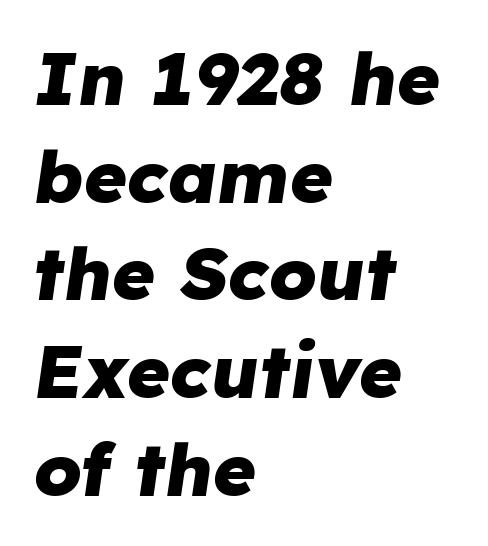
The image shows 74 px heavy type, italic (leaning right); set left-aligned, normal line spacing (1.32x), normal letter spacing, not underlined; low stroke contrast and a medium x-height.
